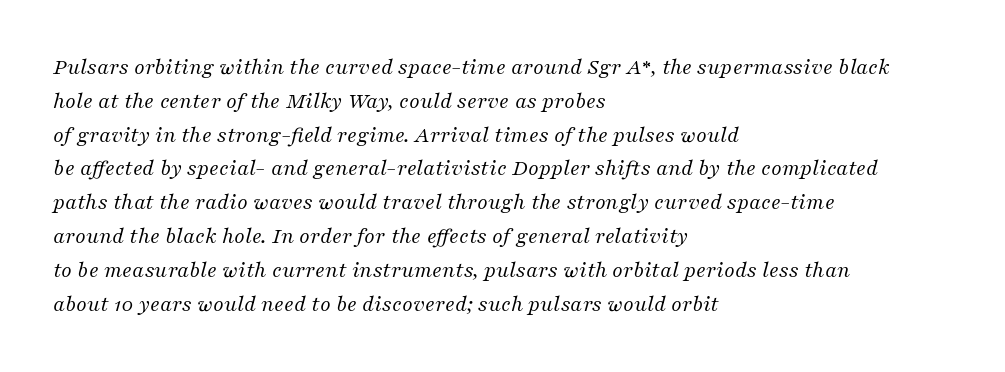
{"italic": "yes", "lean": "right", "slant_degrees": 16, "bold": "no", "underline": "no", "align": "left", "line_spacing": "normal", "line_spacing_ratio": 1.47, "letter_spacing": "normal", "letter_spacing_em": 0.0, "glyph_px": 23}
